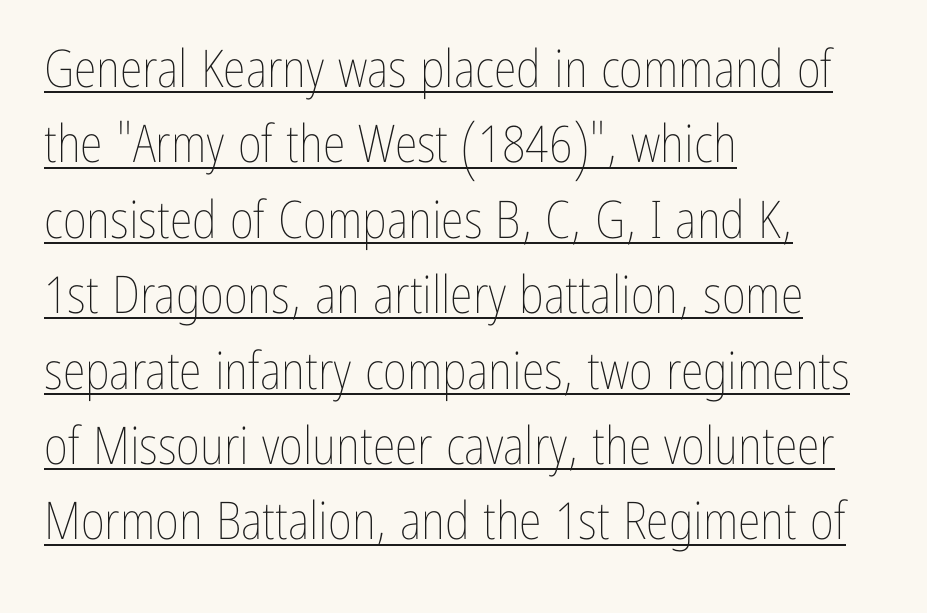
{"italic": "no", "bold": "no", "weight": "thin", "width": "condensed", "stroke_contrast": "low", "x_height": "medium", "monospaced": "no", "underline": "yes", "align": "left", "line_spacing": "normal", "line_spacing_ratio": 1.45, "letter_spacing": "normal", "letter_spacing_em": 0.0, "glyph_px": 52}
